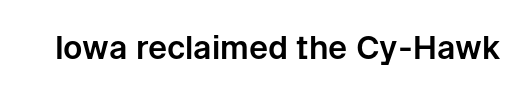
Rendered with straight, roman letterforms. You could not count columns in this text — the font is proportionally spaced. Rule under the text: the space is simply empty. The letters carry no serifs — their stems end cleanly without finishing strokes. This sample uses plain, unmodified letter spacing.
